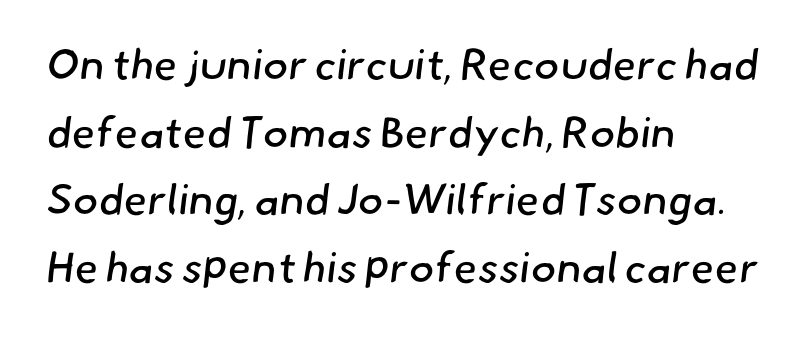
The image shows 43 px regular-weight sans-serif type; set left-aligned, normal line spacing (1.57x), normal letter spacing, not underlined; low stroke contrast and a small x-height.
